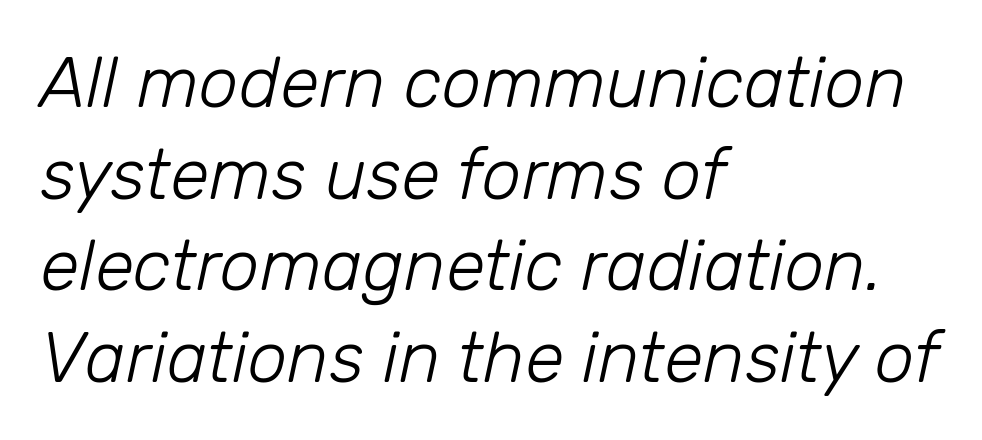
Q: Is the text bold? A: No.
Q: Is the text italic (slanted)? A: Yes, it leans right by about 12 degrees.
Q: Is the text underlined? A: No.
Q: How is the paragraph aligned? A: Left-aligned.
Q: Is the spacing between letters normal or unusually wide? A: Normal.
Q: Is the spacing between lines tight, normal or loose? A: Normal.
Q: Width (condensed, normal, or wide)? A: Normal.
Q: Stroke contrast? A: Low.
Q: x-height? A: Medium.
Q: Monospaced? A: No.
